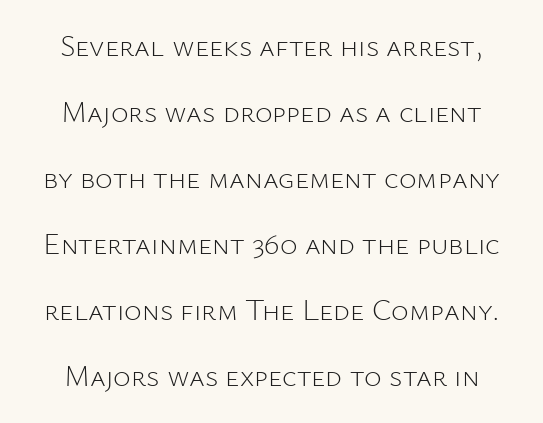
{"serif": "no", "italic": "no", "bold": "no", "weight": "light", "width": "normal", "stroke_contrast": "low", "x_height": "medium", "monospaced": "no", "underline": "no", "line_spacing": "loose", "line_spacing_ratio": 2.2, "letter_spacing": "normal", "letter_spacing_em": 0.0, "glyph_px": 30}
